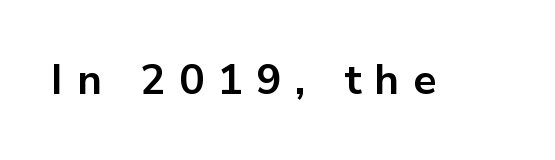
The image shows 42 px bold sans-serif type, upright; set unusually wide letter spacing (+0.32 em), not underlined; low stroke contrast and a medium x-height.
